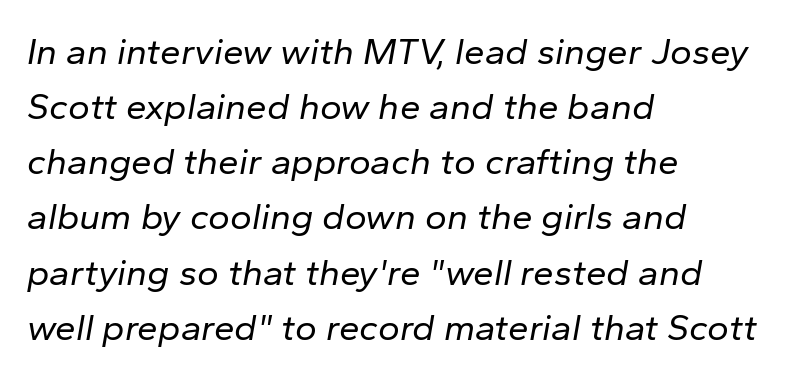
Letter spacing: default. The typography opts for an oblique posture over an upright one. Stems here are at most as thick as an everyday book face. Unmarked baselines from the first word to the last. Do the characters align in a grid? No, the font is proportional.
